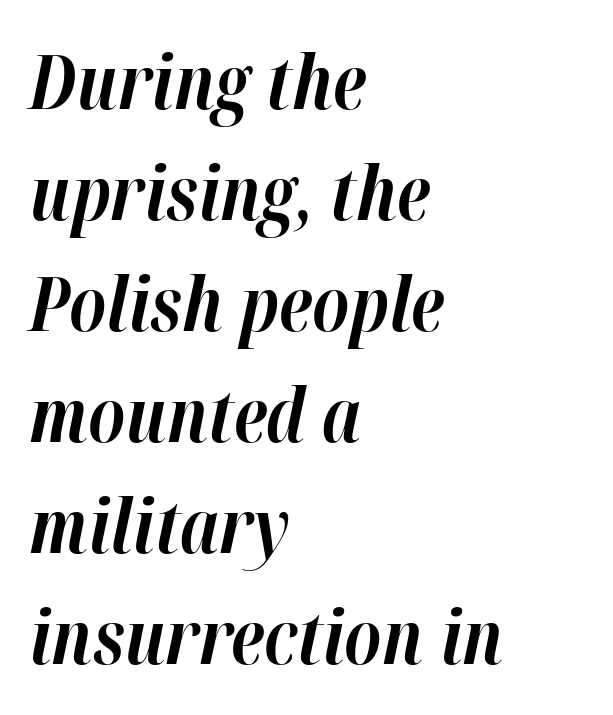
Q: Is the text bold? A: Yes.
Q: Is the text italic (slanted)? A: Yes, it leans right by about 12 degrees.
Q: Is the text underlined? A: No.
Q: How is the paragraph aligned? A: Left-aligned.
Q: Is the spacing between letters normal or unusually wide? A: Normal.
Q: Is the spacing between lines tight, normal or loose? A: Normal.
Q: Width (condensed, normal, or wide)? A: Normal.
Q: Stroke contrast? A: High.
Q: x-height? A: Medium.
Q: Monospaced? A: No.
